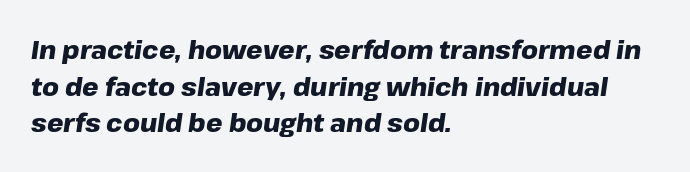
Emphasis-style slanted type is in use. Unmarked baselines from the first word to the last. Horizontal bands of white between lines are of average thickness. The lines are quadded left.
